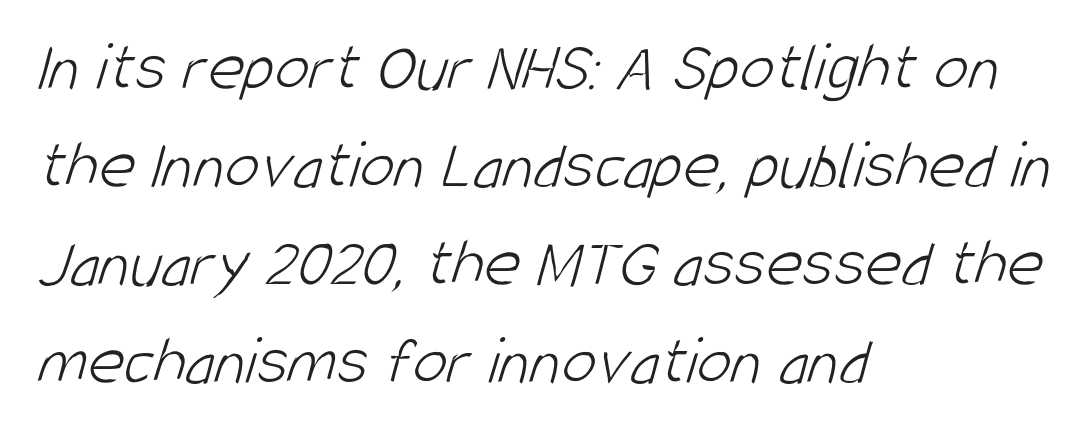
Nope, no serifs anywhere on these letters. The line texture is even and compact thanks to regular tracking. Spacing verdict: proportional, widths tailored to each character. Quick note: interline space is typical. The words here are not underlined. Is the block centered? No — it sits flush against the left margin.
